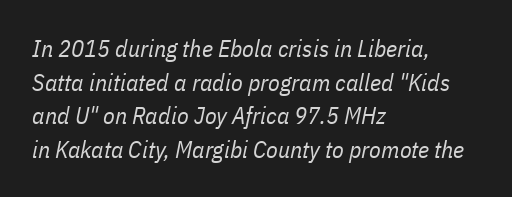
The image shows 24 px text type, italic (leaning right); set left-aligned, normal line spacing (1.4x), normal letter spacing, not underlined.
